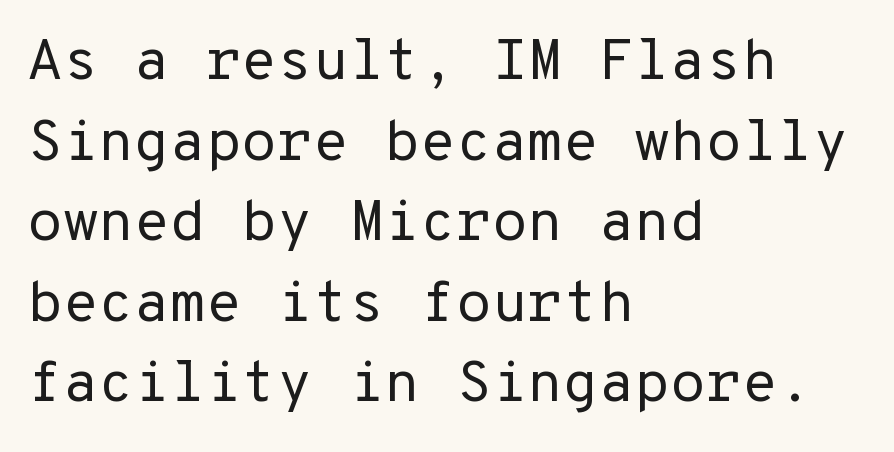
{"serif": "no", "italic": "no", "bold": "no", "weight": "regular", "width": "normal", "stroke_contrast": "low", "x_height": "medium", "underline": "no", "align": "left", "line_spacing": "normal", "line_spacing_ratio": 1.39, "letter_spacing": "normal", "letter_spacing_em": 0.0, "glyph_px": 58}
